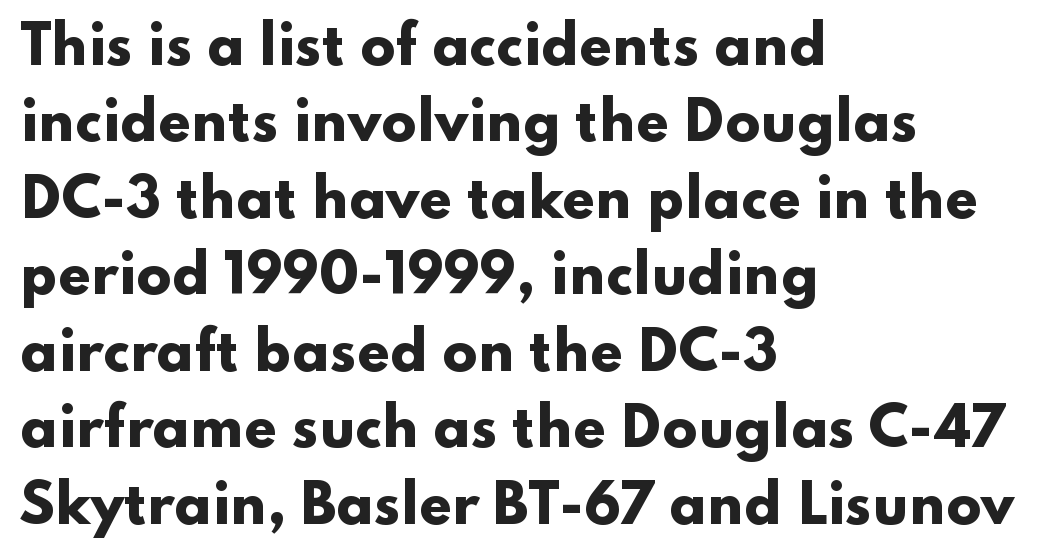
A typesetter would label this face a sans. Rendered with straight, roman letterforms. The rag falls on the right side of this text block. Proportional: the letters do not fall into vertical columns.
